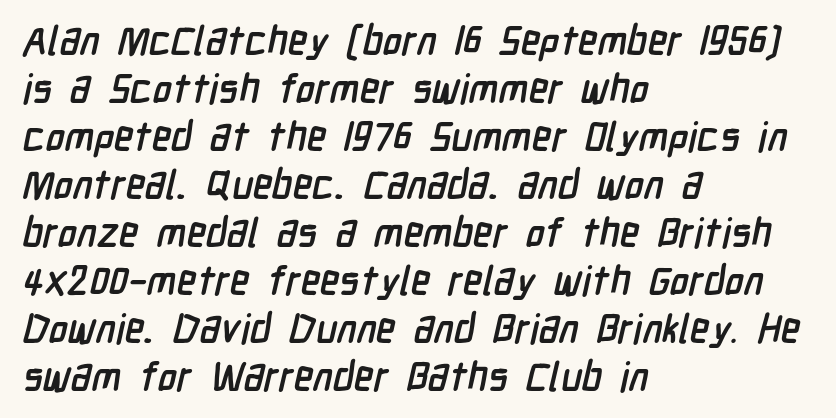
The image shows 40 px semibold, condensed sans-serif type; set left-aligned, line spacing 1.2x, normal letter spacing, not underlined; low stroke contrast and a medium x-height.
